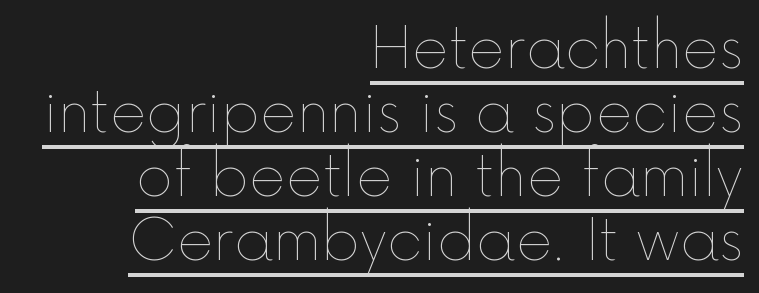
The rendering uses natural spacing where letterforms have individual widths. Horizontal bands of white between lines are thin slivers. Honestly, the letter spacing is just normal — you wouldn't notice it. The weight tops out at a normal text grade. Is there any slant? The stems are plumb.
